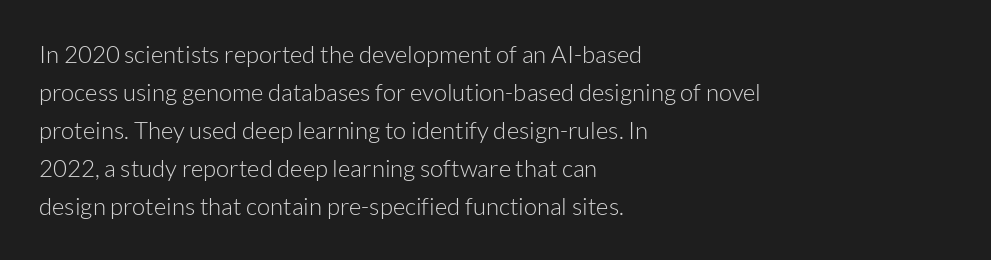
Caption: standard tracking, unaltered. How would I describe the line gaps? Plain and ordinary. Notice how the stems are strictly vertical — no italics here. The typeface has the unassuming heft of standard copy or less. The lines are quadded left.
